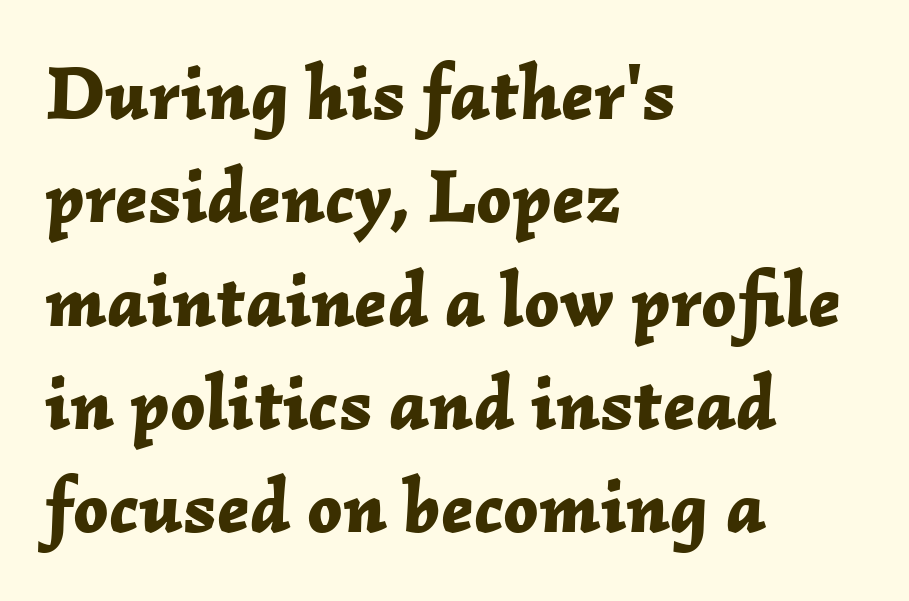
Q: Is the text bold? A: Yes.
Q: Is the text italic (slanted)? A: Yes, it leans right by about 2 degrees.
Q: Is the text underlined? A: No.
Q: How is the paragraph aligned? A: Left-aligned.
Q: Is the spacing between letters normal or unusually wide? A: Normal.
Q: Is the spacing between lines tight, normal or loose? A: Normal.
Q: Width (condensed, normal, or wide)? A: Normal.
Q: Stroke contrast? A: Low.
Q: x-height? A: Medium.
Q: Monospaced? A: No.
